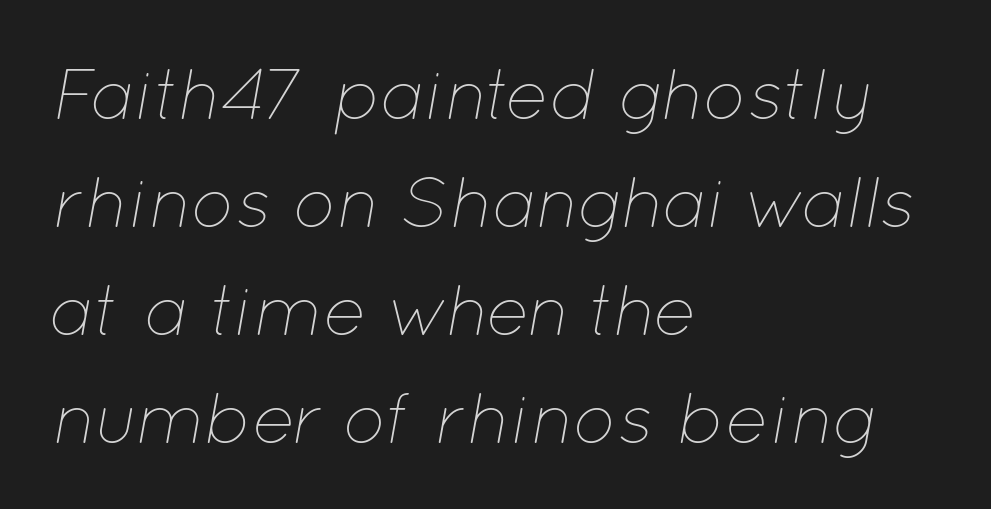
The image shows 72 px thin type, italic (leaning right); set left-aligned, normal line spacing (1.5x), normal letter spacing, not underlined; low stroke contrast and a medium x-height.
